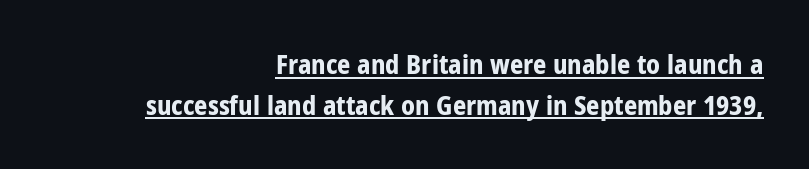
When letters stand straight like this, we call the style roman or upright. The passage shown stacks its lines at a standard gap. Line ends are locked; line starts wander. The letters sit at their default tracking, neither squeezed nor spread. Heavy, bold letterforms. Honestly, the underline is the first thing you notice here.
